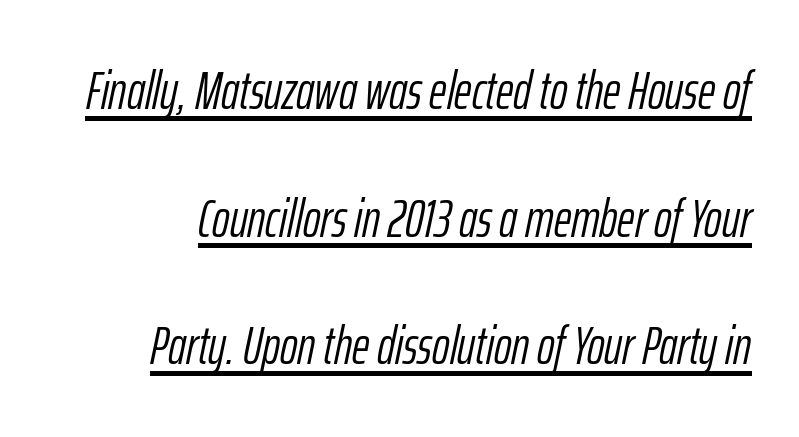
{"italic": "yes", "lean": "right", "slant_degrees": 12, "bold": "no", "weight": "light", "width": "condensed", "stroke_contrast": "low", "x_height": "medium", "monospaced": "no", "underline": "yes", "line_spacing": "loose", "line_spacing_ratio": 2.41, "letter_spacing": "normal", "letter_spacing_em": 0.0, "glyph_px": 53}
